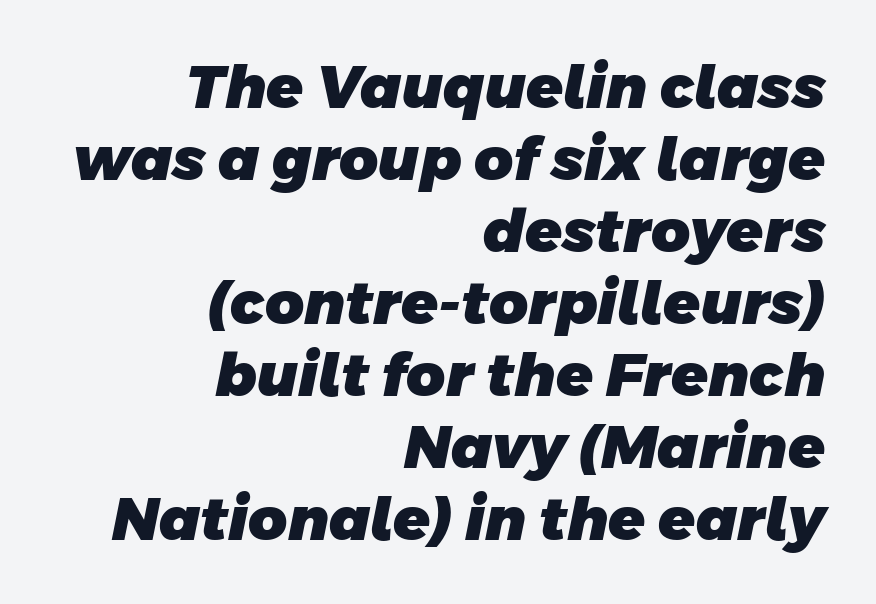
Honestly, the letter spacing is just normal — you wouldn't notice it. Every letter is thick-stroked: bold, no question. This is sans-serif lettering, the kind often seen on screens and signage. Each row of text sits above clean, open space.
